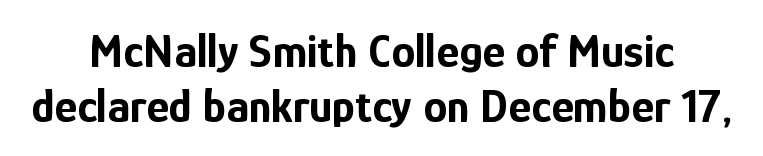
The image shows 48 px bold, condensed sans-serif type, upright; set centered, tight line spacing (1.14x), normal letter spacing, not underlined; low stroke contrast and a medium x-height.
